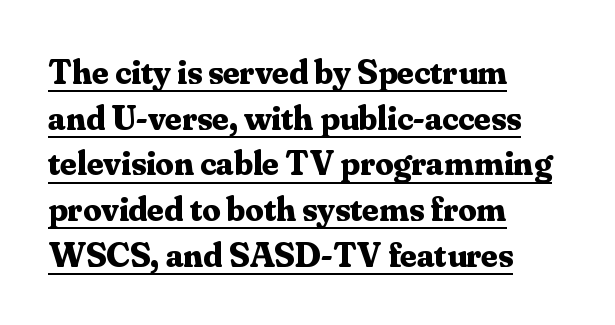
{"serif": "yes", "italic": "no", "bold": "yes", "weight": "bold", "width": "normal", "stroke_contrast": "medium", "x_height": "small", "monospaced": "no", "underline": "yes", "align": "left", "line_spacing": "normal", "line_spacing_ratio": 1.27, "letter_spacing": "normal", "letter_spacing_em": 0.0, "glyph_px": 36}
